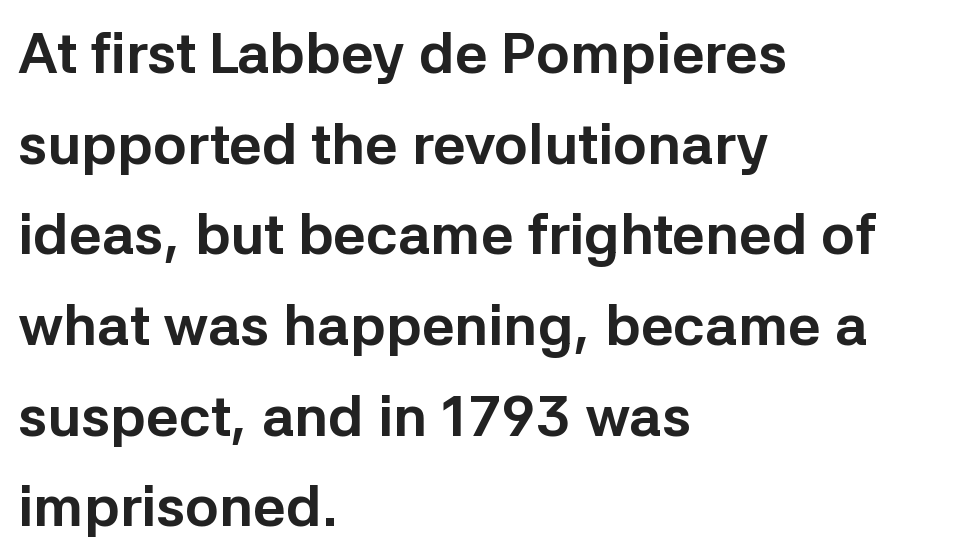
Q: Is the text bold? A: Yes.
Q: Is the text italic (slanted)? A: No, it is upright.
Q: Is the typeface a serif or a sans-serif typeface? A: Sans-serif.
Q: Is the text underlined? A: No.
Q: How is the paragraph aligned? A: Left-aligned.
Q: Is the spacing between letters normal or unusually wide? A: Normal.
Q: Is the spacing between lines tight, normal or loose? A: Normal.
Q: Width (condensed, normal, or wide)? A: Normal.
Q: Stroke contrast? A: Low.
Q: x-height? A: Medium.
Q: Monospaced? A: No.
